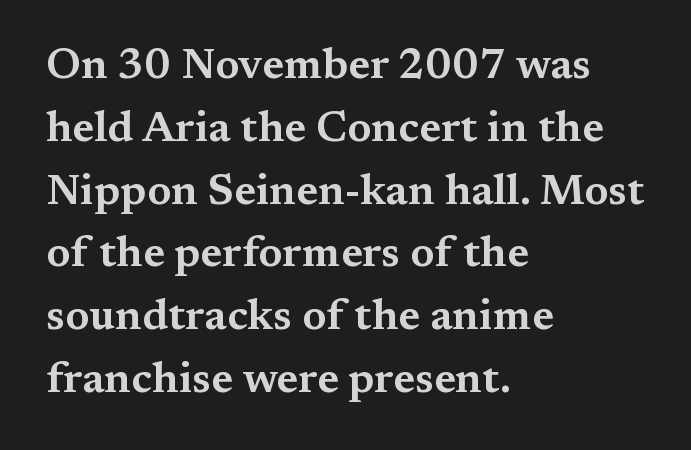
The image shows 43 px wide serif type, upright; set left-aligned, normal line spacing (1.46x), normal letter spacing, not underlined; medium stroke contrast and a medium x-height.
